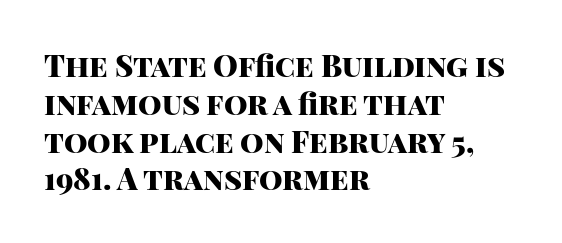
{"serif": "no", "italic": "no", "bold": "yes", "weight": "heavy", "width": "normal", "stroke_contrast": "high", "x_height": "large", "monospaced": "no", "underline": "no", "align": "left", "line_spacing": "normal", "line_spacing_ratio": 1.26, "letter_spacing": "normal", "letter_spacing_em": 0.0, "glyph_px": 30}
